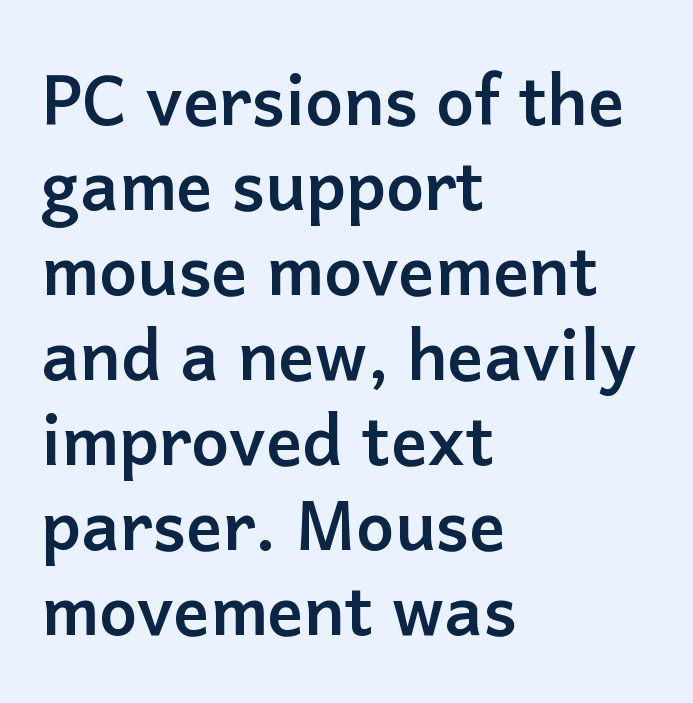
{"serif": "no", "italic": "no", "bold": "yes", "weight": "semibold", "width": "normal", "stroke_contrast": "low", "x_height": "medium", "monospaced": "no", "underline": "no", "align": "left", "line_spacing": "normal", "line_spacing_ratio": 1.25, "letter_spacing": "normal", "letter_spacing_em": 0.0, "glyph_px": 68}
